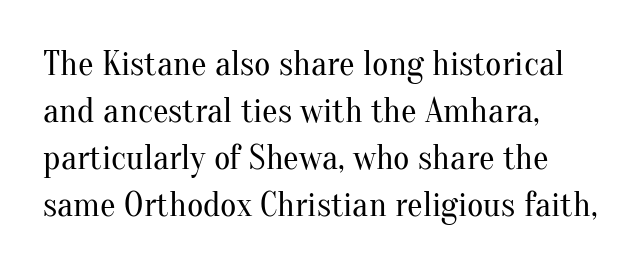
The image shows 35 px regular-weight serif type, upright; set left-aligned, normal line spacing (1.34x), normal letter spacing, not underlined; medium stroke contrast and a small x-height.
